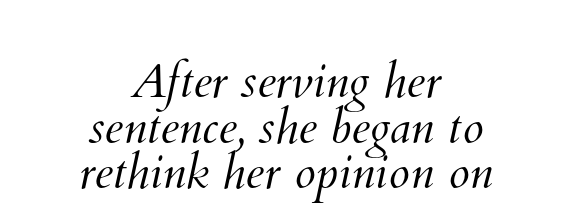
What's the leading like? Squeezed, with rows nearly overlapping. Caption: multi-line text, centered on the measure. This sample has the flowing, uneven cadence of proportional lettering. Underlining? Definitely not there.
